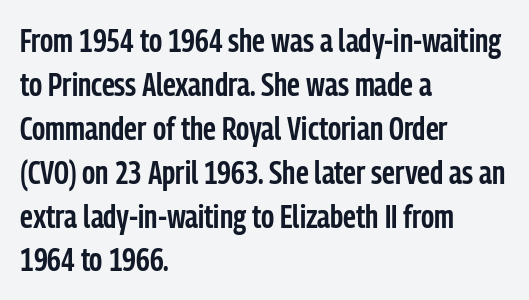
The image shows 33 px semibold, condensed sans-serif type, upright; set left-aligned, normal line spacing (1.33x), normal letter spacing, not underlined; low stroke contrast and a medium x-height.
